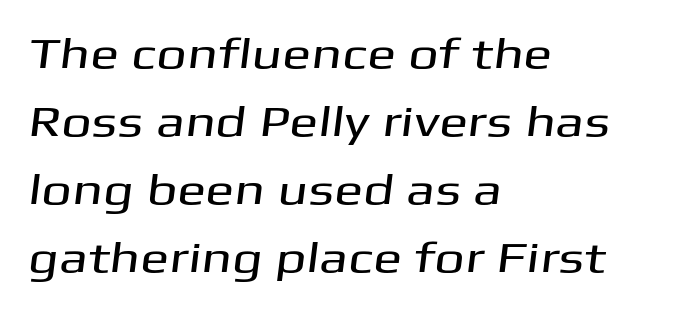
Lines of text with bare space underneath. The vertical gap from one line to the next is medium. Every row of glyphs begins at an identical x-position on the left. A typesetter would call this zero additional tracking. Each letter keeps its own natural width here, so spacing adapts to shape.
